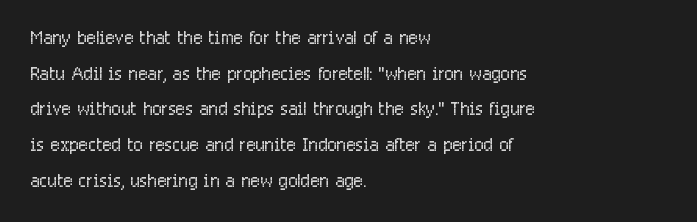
No word sits above an underline. These lines stack with their left ends in a neat column. The line-height multiplier appears to be the usual default. Ordinary non-slanted type is in use. Students, note that the glyphs here touch the page at normal intervals.
